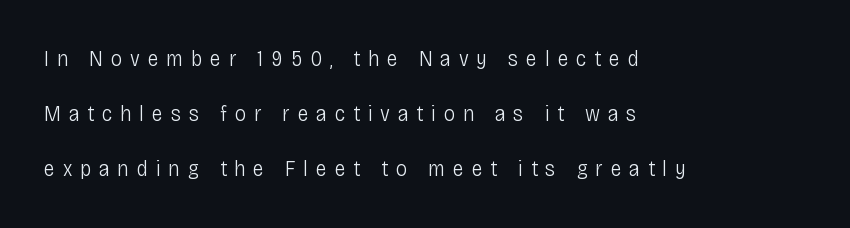
The image shows 23 px text type, upright; set left-aligned, loose line spacing (2.4x), unusually wide letter spacing (+0.34 em), not underlined.
